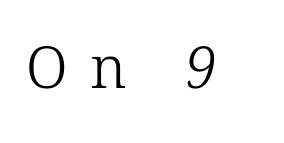
{"serif": "yes", "bold": "no", "weight": "light", "width": "normal", "stroke_contrast": "low", "x_height": "medium", "monospaced": "no", "underline": "no", "letter_spacing": "wide", "letter_spacing_em": 0.38, "glyph_px": 58}
